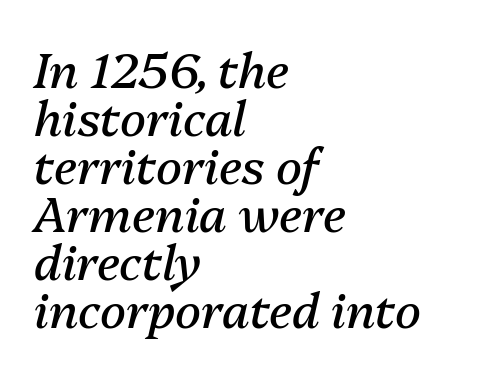
The image shows 48 px regular-weight type, italic (leaning right); set left-aligned, tight line spacing (1.0x), normal letter spacing, not underlined; medium stroke contrast and a medium x-height.
